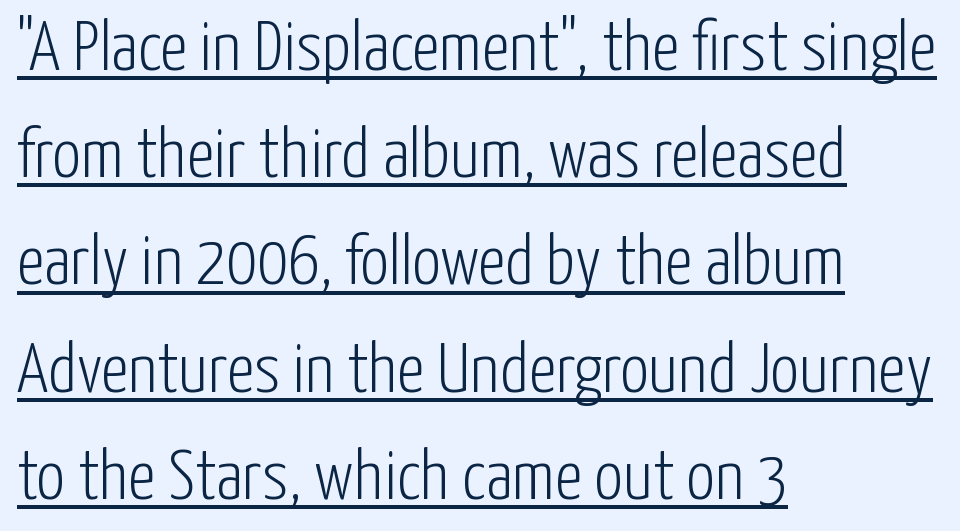
The image shows 71 px light, condensed sans-serif type, upright; set left-aligned, normal line spacing (1.51x), normal letter spacing, underlined; low stroke contrast and a medium x-height.
